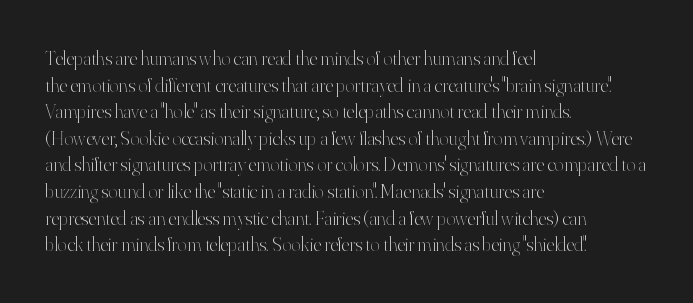
{"italic": "no", "bold": "no", "underline": "no", "align": "left", "line_spacing": "normal", "line_spacing_ratio": 1.33, "letter_spacing": "normal", "letter_spacing_em": 0.0, "glyph_px": 20}
